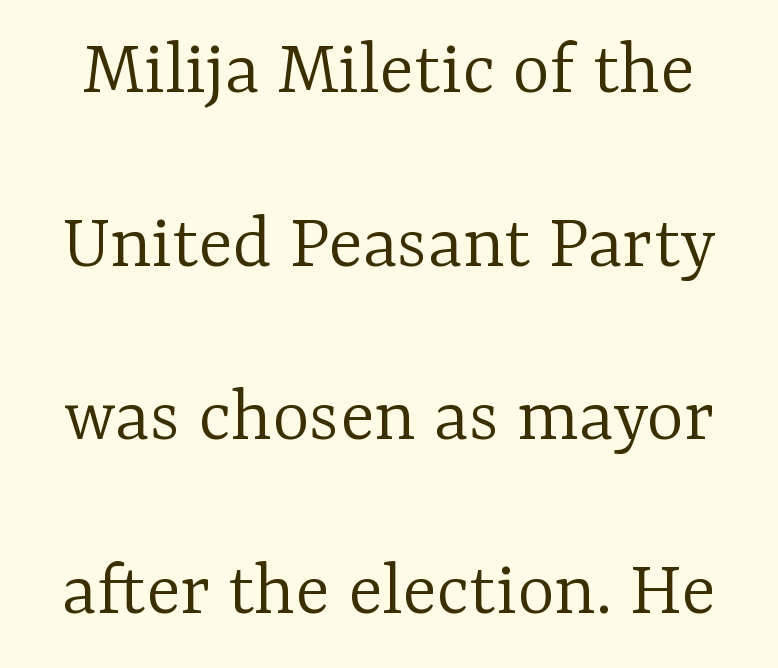
Do the characters align in a grid? No, the font is proportional. A quiet, ordinary-to-light weight characterises the typeface. Glance below the letters and you will spot only blank space. Tall strokes in this sample are plumb rather than angled. These lines keep a tight, regular rhythm from letter to letter.
